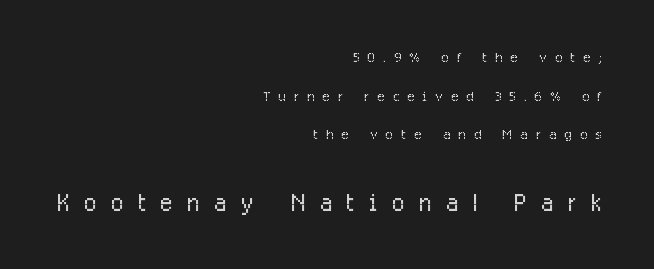
The image shows 33 px light, condensed sans-serif type, upright; set right-aligned, loose line spacing (2.03x), unusually wide letter spacing (+0.44 em), not underlined; the second (bottom) block is 1.74x larger; low stroke contrast and a medium x-height.
